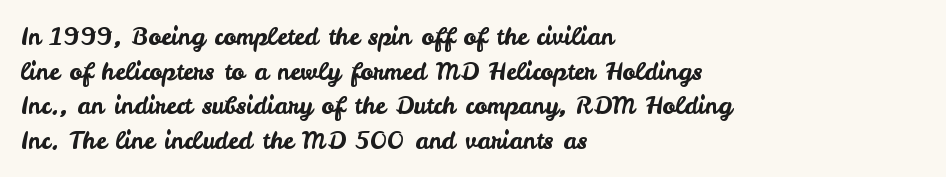
{"underline": "no", "align": "left", "line_spacing": "normal", "line_spacing_ratio": 1.44, "letter_spacing": "normal", "letter_spacing_em": 0.0, "glyph_px": 24}
